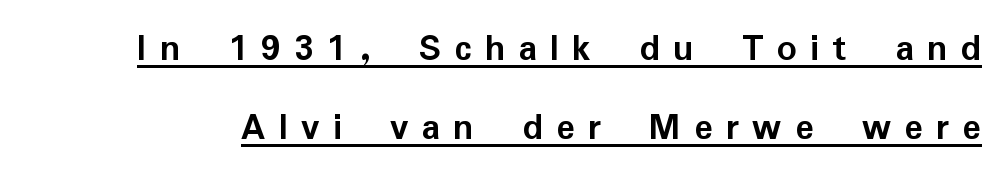
The image shows 39 px semibold sans-serif type, upright; set loose line spacing (2.02x), unusually wide letter spacing (+0.34 em), underlined; low stroke contrast and a medium x-height.
